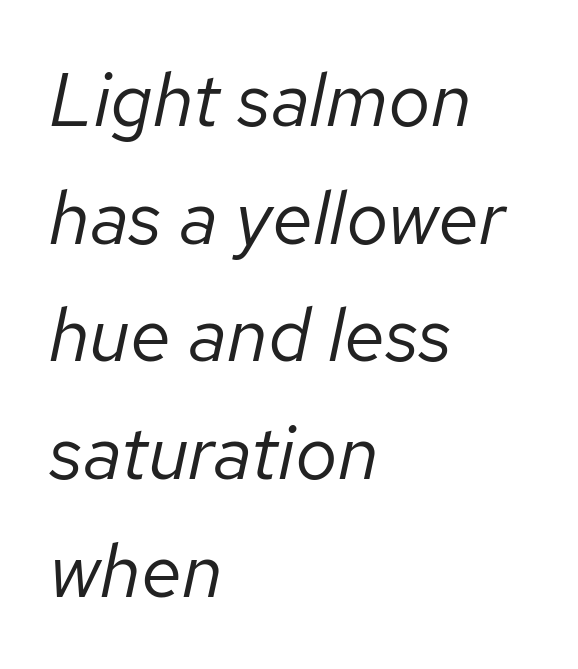
Plain, unruled lines of type. Default kerning and tracking; the words read as compact shapes. This block has exactly the height ordinary leading produces. The typography opts for an oblique posture over an upright one.
